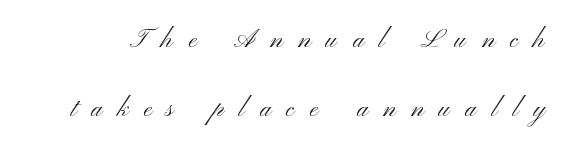
Q: Is the text bold? A: No.
Q: Is the text italic (slanted)? A: Yes.
Q: Is the typeface a serif or a sans-serif typeface? A: Sans-serif.
Q: Is the text underlined? A: No.
Q: Is the spacing between letters normal or unusually wide? A: Unusually wide.
Q: Is the spacing between lines tight, normal or loose? A: Loose.
Q: Width (condensed, normal, or wide)? A: Wide.
Q: Stroke contrast? A: Medium.
Q: x-height? A: Small.
Q: Monospaced? A: No.
